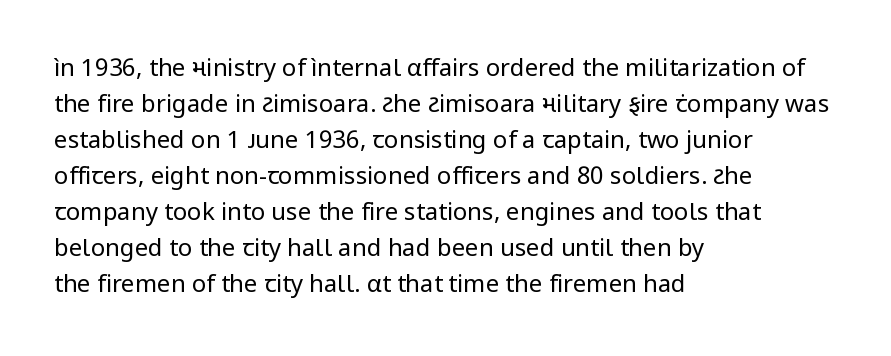
{"italic": "no", "bold": "no", "underline": "no", "align": "left", "line_spacing": "normal", "line_spacing_ratio": 1.5, "letter_spacing": "normal", "letter_spacing_em": 0.0, "glyph_px": 24}
